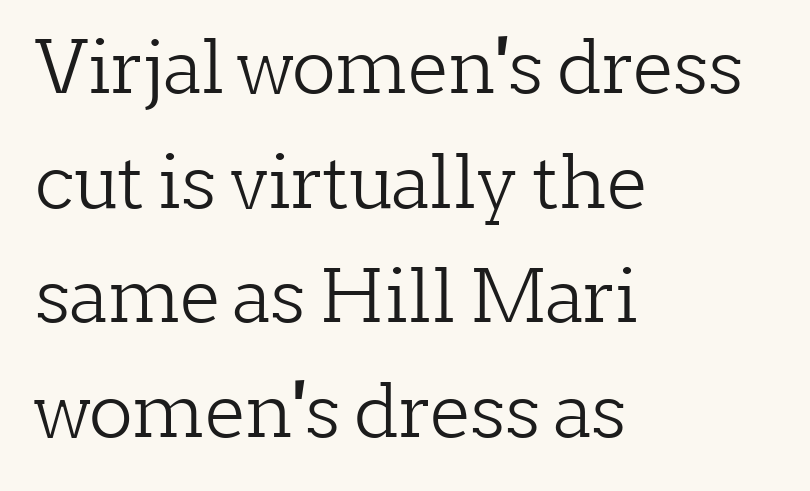
Q: Is the text bold? A: No.
Q: Is the text italic (slanted)? A: No, it is upright.
Q: Is the typeface a serif or a sans-serif typeface? A: Serif.
Q: Is the text underlined? A: No.
Q: How is the paragraph aligned? A: Left-aligned.
Q: Is the spacing between letters normal or unusually wide? A: Normal.
Q: Is the spacing between lines tight, normal or loose? A: Normal.
Q: Width (condensed, normal, or wide)? A: Normal.
Q: Stroke contrast? A: Low.
Q: x-height? A: Medium.
Q: Monospaced? A: No.
